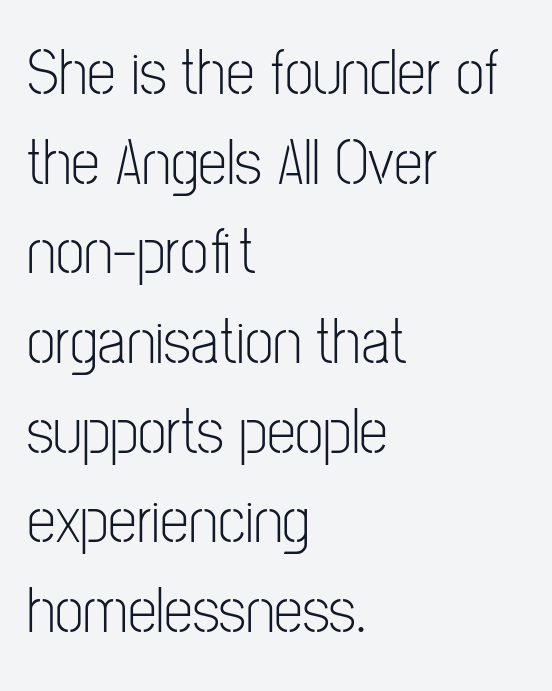
Q: Is the text bold? A: No.
Q: Is the text italic (slanted)? A: No, it is upright.
Q: Is the typeface a serif or a sans-serif typeface? A: Sans-serif.
Q: Is the text underlined? A: No.
Q: How is the paragraph aligned? A: Left-aligned.
Q: Is the spacing between letters normal or unusually wide? A: Normal.
Q: Is the spacing between lines tight, normal or loose? A: Normal.
Q: Width (condensed, normal, or wide)? A: Condensed.
Q: Stroke contrast? A: Low.
Q: x-height? A: Medium.
Q: Monospaced? A: No.
